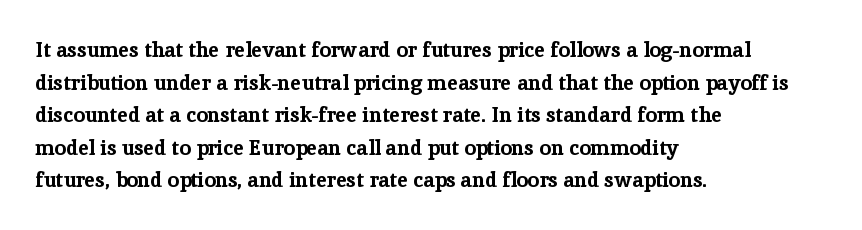
Q: Is the text bold? A: Yes.
Q: Is the text italic (slanted)? A: No, it is upright.
Q: Is the text underlined? A: No.
Q: How is the paragraph aligned? A: Left-aligned.
Q: Is the spacing between letters normal or unusually wide? A: Normal.
Q: Is the spacing between lines tight, normal or loose? A: Normal.
